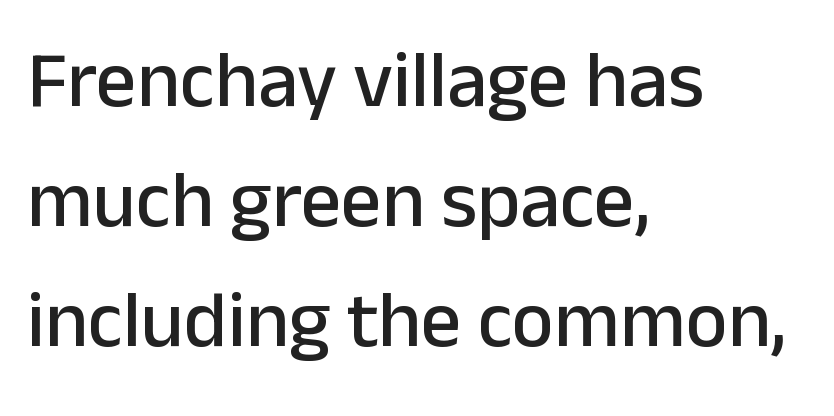
To sum up the face: it is a sans, with no serifs. Plain, unruled lines of type. The rows are spaced the way most documents space them. The letters stand straight up with perfectly vertical stems. A student would call this left alignment; a typographer would say flush left, rag right. Here the glyphs are tracked normally, forming tight word shapes.
